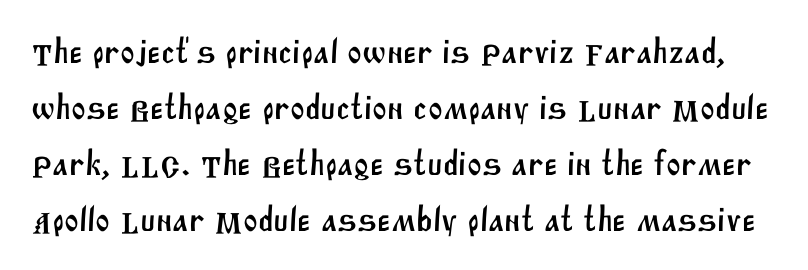
{"serif": "no", "width": "normal", "stroke_contrast": "medium", "x_height": "large", "monospaced": "no", "underline": "no", "line_spacing": "normal", "line_spacing_ratio": 1.6, "letter_spacing": "normal", "letter_spacing_em": 0.0, "glyph_px": 35}
